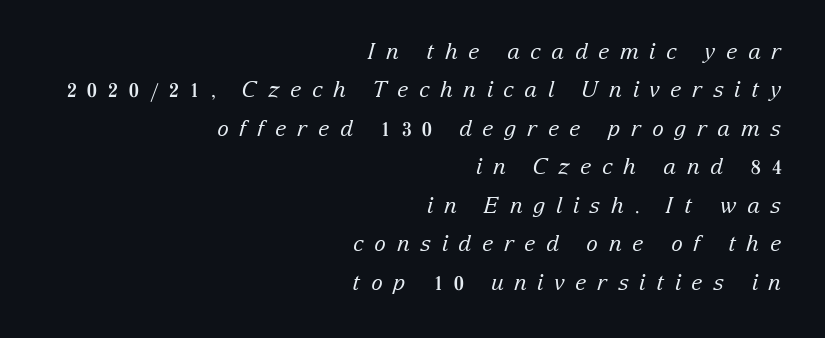
{"italic": "yes", "lean": "right", "slant_degrees": 15, "bold": "no", "underline": "no", "align": "right", "line_spacing_ratio": 1.75, "letter_spacing": "wide", "letter_spacing_em": 0.48, "glyph_px": 22}
